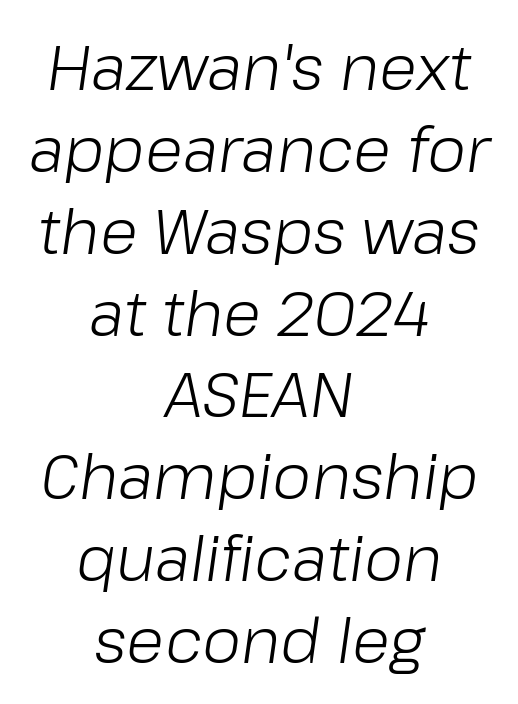
{"italic": "yes", "lean": "right", "slant_degrees": 8, "bold": "no", "weight": "light", "width": "normal", "stroke_contrast": "low", "x_height": "medium", "monospaced": "no", "underline": "no", "align": "center", "line_spacing": "normal", "line_spacing_ratio": 1.32, "letter_spacing": "normal", "letter_spacing_em": 0.0, "glyph_px": 62}
